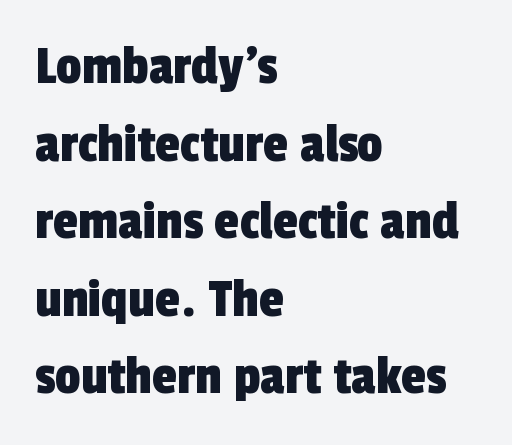
Spacing verdict: proportional, widths tailored to each character. Does the type have serifs? No, each stem ends abruptly. Layout note: lines flush left. The letters sit at their default tracking, neither squeezed nor spread. Beneath every word, the page is bare. Normally led — the rows are evenly, conventionally spaced.
